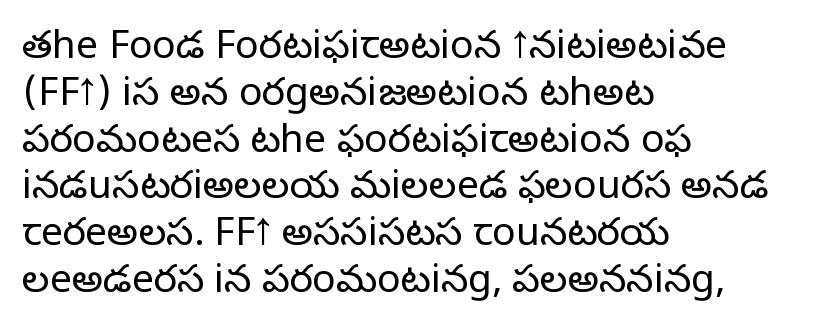
Q: Is the text bold? A: No.
Q: Is the text italic (slanted)? A: No, it is upright.
Q: Is the typeface a serif or a sans-serif typeface? A: Sans-serif.
Q: Is the text underlined? A: No.
Q: How is the paragraph aligned? A: Left-aligned.
Q: Is the spacing between letters normal or unusually wide? A: Normal.
Q: Width (condensed, normal, or wide)? A: Normal.
Q: Stroke contrast? A: Low.
Q: x-height? A: Medium.
Q: Monospaced? A: No.
